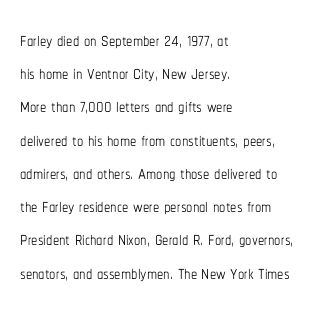
The image shows 25 px text type, upright; set left-aligned, normal line spacing (1.33x), normal letter spacing, not underlined.
